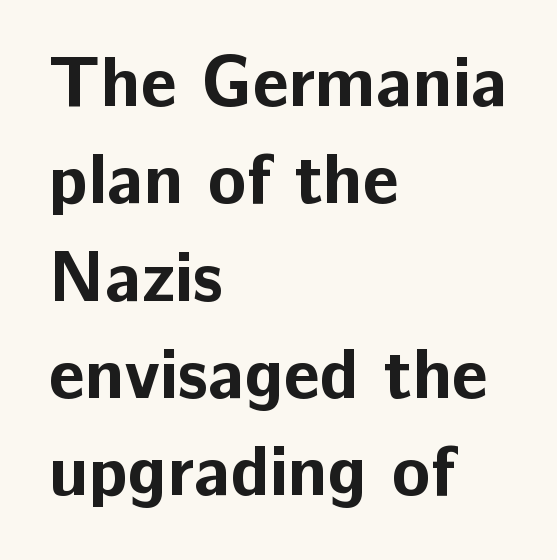
The rag falls on the right side of this text block. Serif or sans? Sans — the stroke terminals are bare. Heft: maximum for text — a bold. Is there any slant? The stems are plumb. The gap between lines stays unmarked. A typesetter would call this proportional, since set widths differ per character.
